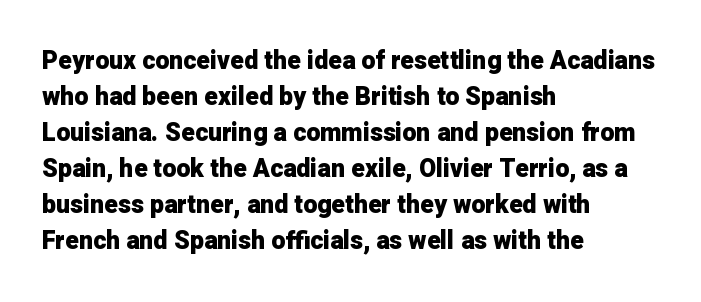
Nope, not italic — everything's standing straight. A normal amount of white space separates one row of letters from the next. Pretty heavy lettering here — definitely bold. Line starts are locked; line ends wander. Tracking here is standard; glyphs follow each other at the usual distance. Decoration check: the copy has no underline.
